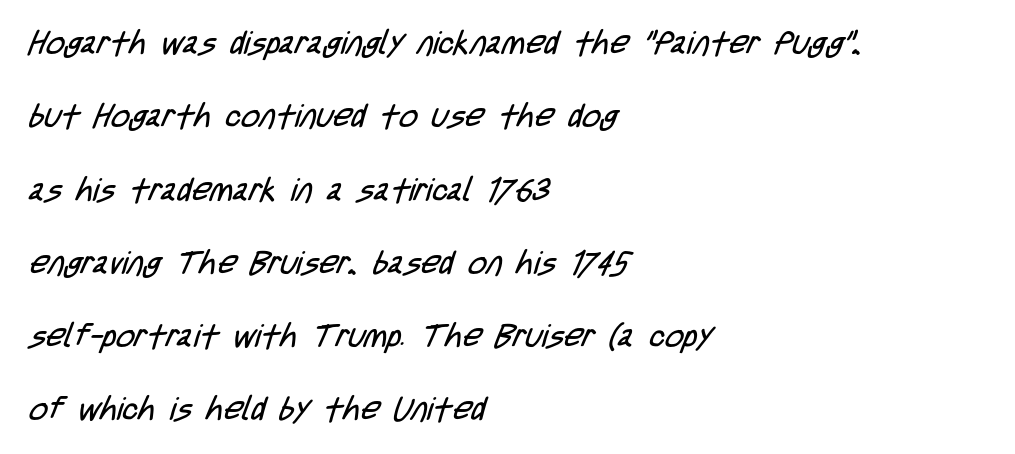
The image shows 32 px regular-weight, condensed sans-serif type; set left-aligned, loose line spacing (2.29x), normal letter spacing, not underlined; low stroke contrast and a large x-height.
